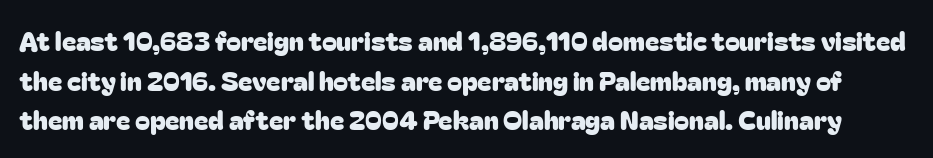
The words here are not underlined. Caption: standard tracking, unaltered. Do the letters lean? They stand straight. The passage shown stacks its lines at a standard gap.
